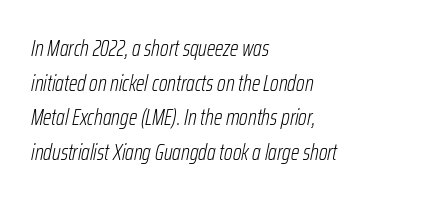
{"italic": "yes", "lean": "right", "slant_degrees": 12, "bold": "no", "underline": "no", "align": "left", "line_spacing": "normal", "line_spacing_ratio": 1.57, "letter_spacing": "normal", "letter_spacing_em": 0.0, "glyph_px": 22}
